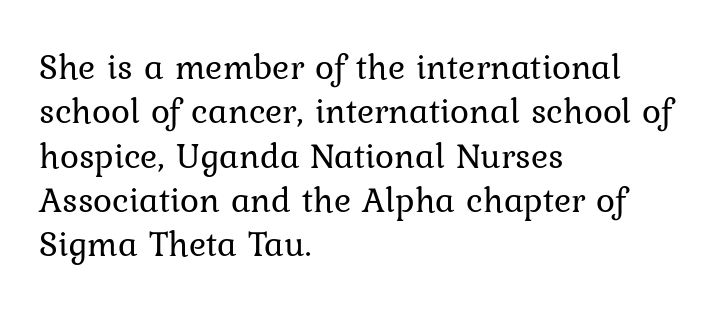
The image shows 36 px regular-weight serif type, upright; set left-aligned, line spacing 1.23x, normal letter spacing, not underlined; low stroke contrast and a medium x-height.
